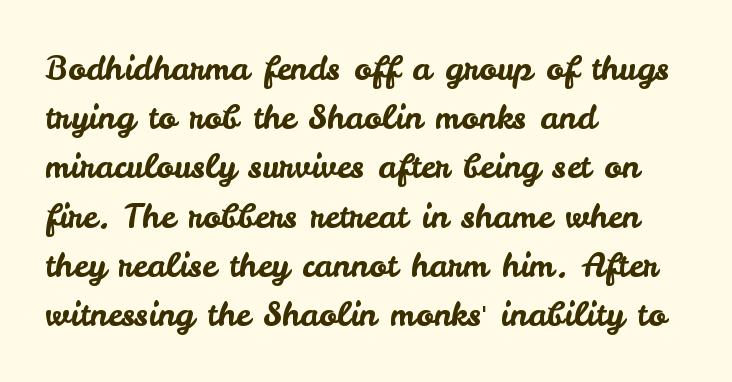
The designer left line spacing at the default. A classic flush-left, rag-right setting is used for this passage. Is this a fixed-width face? No — the glyphs have proportional, varying widths. Unlike a traditional serif, this face leaves its strokes unadorned.
